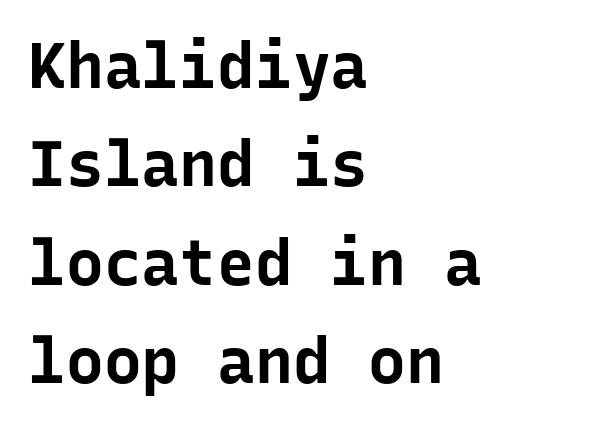
Q: Is the text bold? A: Yes.
Q: Is the text italic (slanted)? A: No, it is upright.
Q: Is the typeface a serif or a sans-serif typeface? A: Sans-serif.
Q: Is the text underlined? A: No.
Q: How is the paragraph aligned? A: Left-aligned.
Q: Is the spacing between letters normal or unusually wide? A: Normal.
Q: Is the spacing between lines tight, normal or loose? A: Normal.
Q: Width (condensed, normal, or wide)? A: Normal.
Q: Stroke contrast? A: Low.
Q: x-height? A: Medium.
Q: Monospaced? A: Yes.
